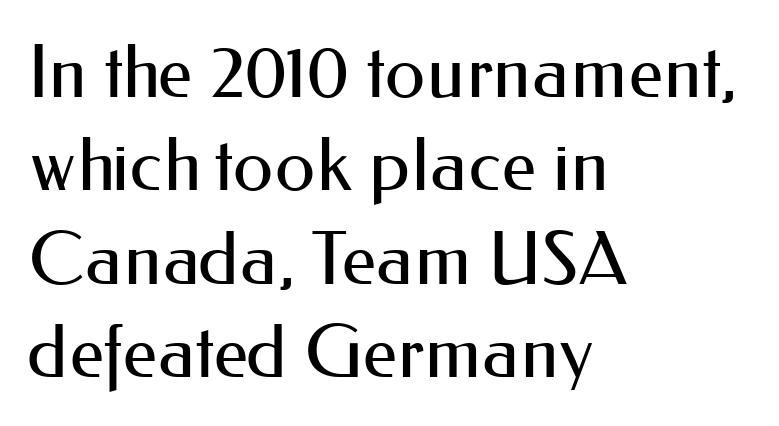
The image shows 73 px regular-weight sans-serif type, upright; set left-aligned, normal line spacing (1.28x), normal letter spacing, not underlined; medium stroke contrast and a small x-height.
